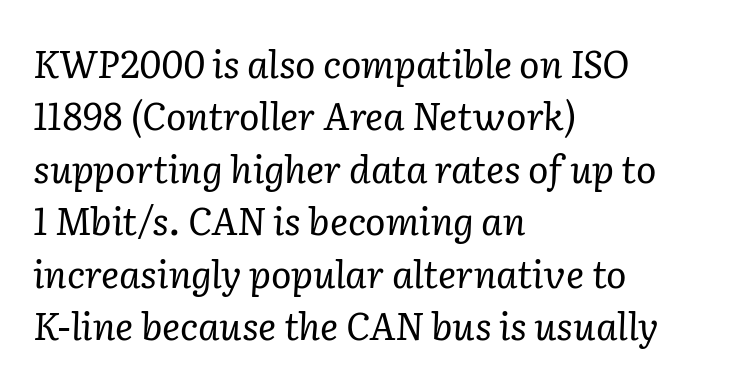
{"serif": "yes", "italic": "yes", "lean": "right", "slant_degrees": 2, "bold": "no", "weight": "regular", "width": "normal", "stroke_contrast": "low", "x_height": "medium", "monospaced": "no", "underline": "no", "align": "left", "line_spacing": "normal", "line_spacing_ratio": 1.38, "letter_spacing": "normal", "letter_spacing_em": 0.0, "glyph_px": 38}
